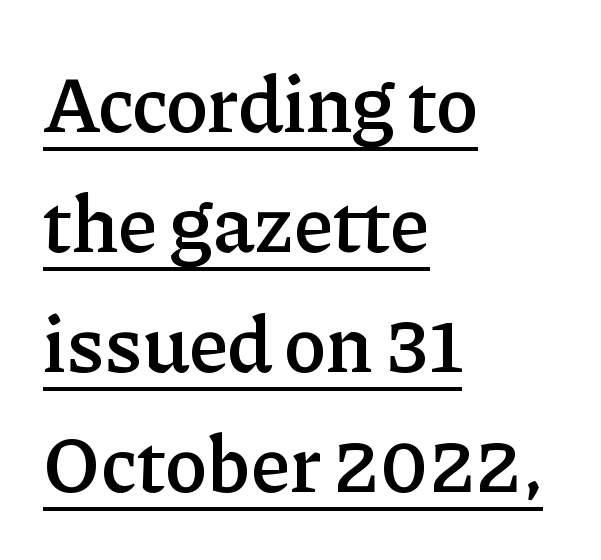
The image shows 80 px semibold serif type, upright; set left-aligned, normal line spacing (1.5x), normal letter spacing, underlined; low stroke contrast and a medium x-height.
